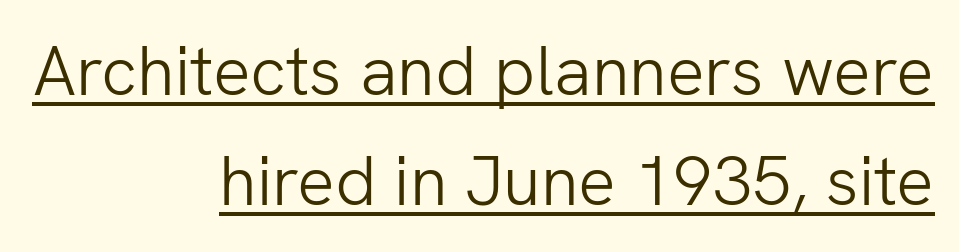
{"serif": "no", "italic": "no", "bold": "no", "weight": "light", "width": "normal", "stroke_contrast": "low", "x_height": "medium", "monospaced": "no", "underline": "yes", "align": "right", "line_spacing": "normal", "line_spacing_ratio": 1.57, "letter_spacing": "normal", "letter_spacing_em": 0.0, "glyph_px": 70}
